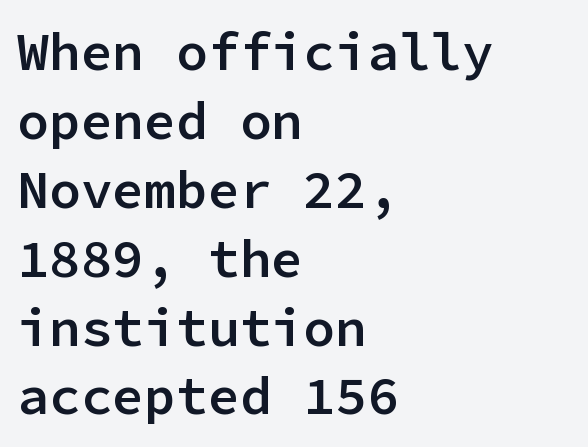
Q: Is the text bold? A: Semi-bold.
Q: Is the text italic (slanted)? A: No, it is upright.
Q: Is the typeface a serif or a sans-serif typeface? A: Sans-serif.
Q: Is the text underlined? A: No.
Q: How is the paragraph aligned? A: Left-aligned.
Q: Is the spacing between letters normal or unusually wide? A: Normal.
Q: Is the spacing between lines tight, normal or loose? A: Normal.
Q: Width (condensed, normal, or wide)? A: Normal.
Q: Stroke contrast? A: Low.
Q: x-height? A: Medium.
Q: Monospaced? A: Yes.
